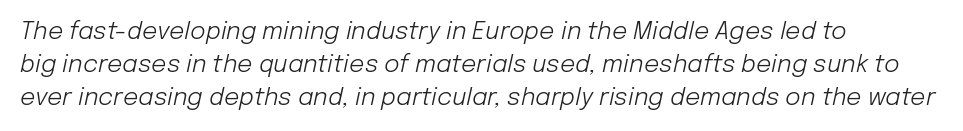
{"italic": "yes", "lean": "right", "slant_degrees": 12, "bold": "no", "underline": "no", "align": "left", "line_spacing": "normal", "line_spacing_ratio": 1.37, "letter_spacing": "normal", "letter_spacing_em": 0.0, "glyph_px": 24}
